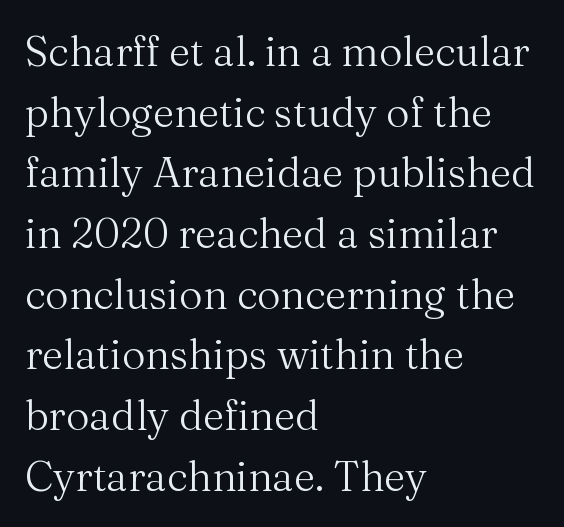
The image shows 41 px regular-weight serif type, upright; set left-aligned, normal line spacing (1.48x), normal letter spacing, not underlined; medium stroke contrast and a medium x-height.
